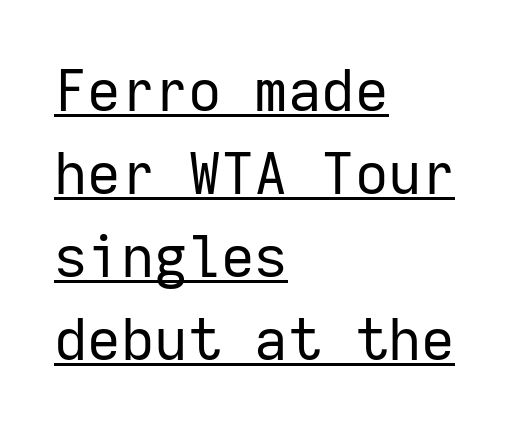
Q: Is the text bold? A: No.
Q: Is the text italic (slanted)? A: No, it is upright.
Q: Is the typeface a serif or a sans-serif typeface? A: Sans-serif.
Q: Is the text underlined? A: Yes.
Q: How is the paragraph aligned? A: Left-aligned.
Q: Is the spacing between letters normal or unusually wide? A: Normal.
Q: Is the spacing between lines tight, normal or loose? A: Normal.
Q: Width (condensed, normal, or wide)? A: Normal.
Q: Stroke contrast? A: Low.
Q: x-height? A: Medium.
Q: Monospaced? A: Yes.
